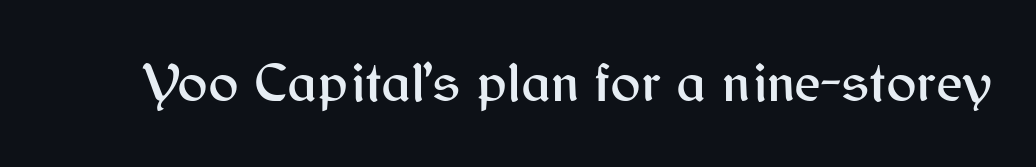
Plain, unruled lines of type. Unlike a traditional serif, this face leaves its strokes unadorned. This is roman type, the default non-slanted kind. What stands out about the letter spacing? Nothing — it is the standard amount. The face used here is proportionally spaced, like ordinary book or web type.
